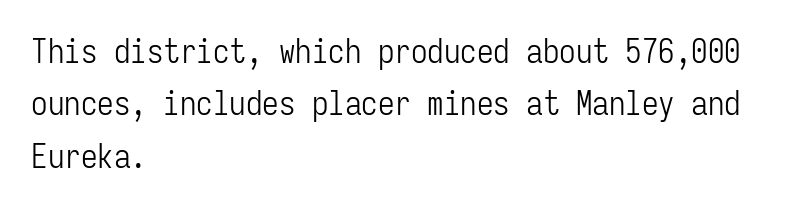
The image shows 33 px light, condensed sans-serif type, upright, monospaced; set left-aligned, normal line spacing (1.59x), normal letter spacing, not underlined; low stroke contrast and a medium x-height.
